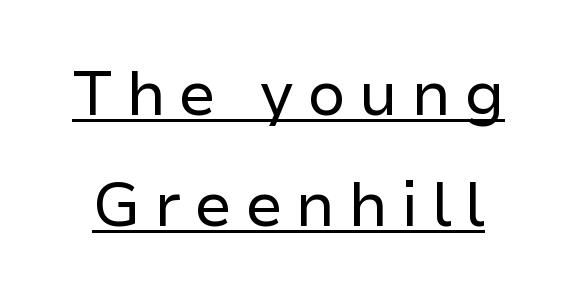
Tracking value appears strongly positive — letters spread wide. The font sits on the lighter half of the weight spectrum, regular included. Underlined type. The face used here is proportionally spaced, like ordinary book or web type. A roman cut, with each character standing at attention. Serif or sans? Sans — the stroke terminals are bare.
